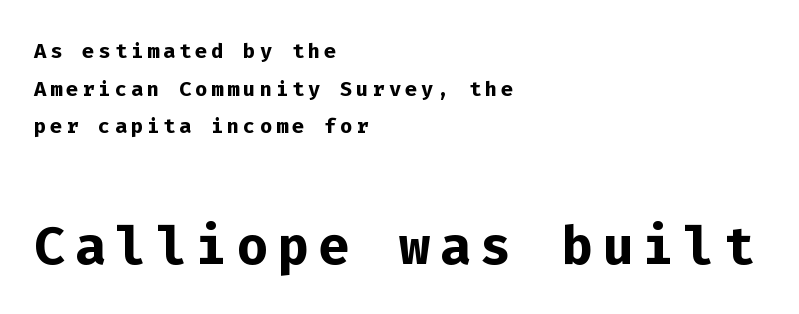
The image shows 73 px semibold sans-serif type, upright, monospaced; set left-aligned, normal line spacing (1.3x), not underlined; the second (bottom) block is 2.52x larger; low stroke contrast and a medium x-height.
